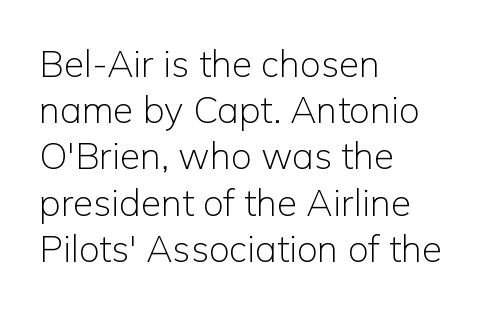
The image shows 37 px light sans-serif type, upright; set left-aligned, normal line spacing (1.25x), normal letter spacing, not underlined; low stroke contrast and a medium x-height.
